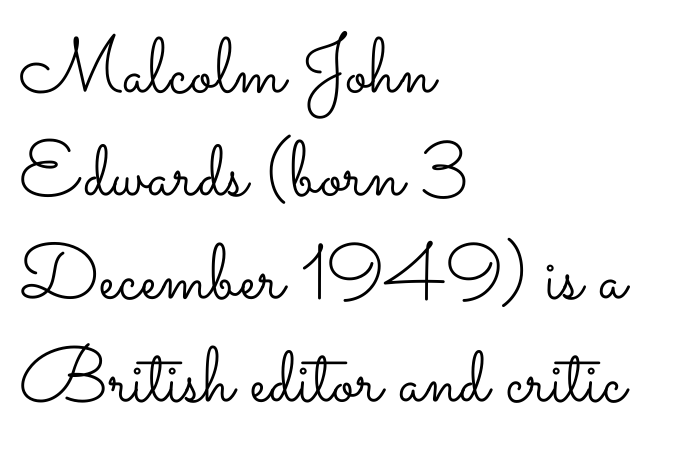
Q: Is the text bold? A: No.
Q: Is the text italic (slanted)? A: Yes.
Q: Is the text underlined? A: No.
Q: How is the paragraph aligned? A: Left-aligned.
Q: Is the spacing between letters normal or unusually wide? A: Normal.
Q: Is the spacing between lines tight, normal or loose? A: Normal.
Q: Width (condensed, normal, or wide)? A: Wide.
Q: Stroke contrast? A: Low.
Q: x-height? A: Small.
Q: Monospaced? A: No.
